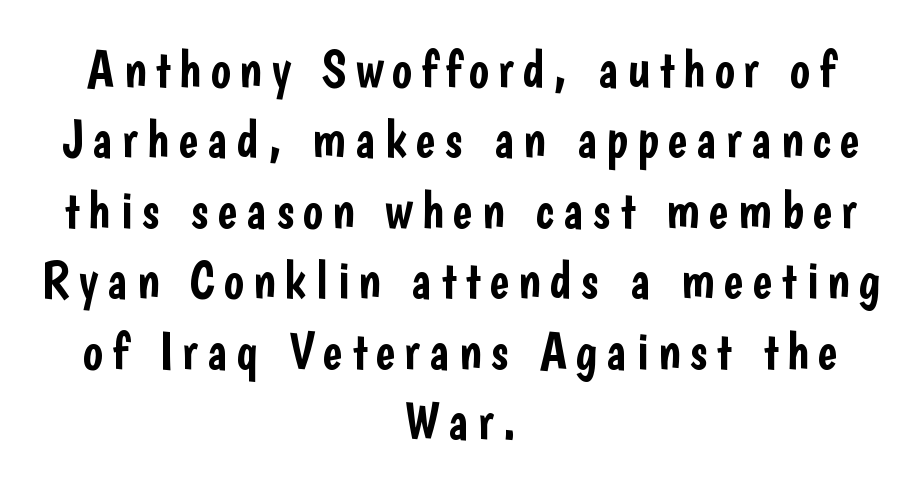
Q: Is the text italic (slanted)? A: No, it is upright.
Q: Is the typeface a serif or a sans-serif typeface? A: Sans-serif.
Q: Is the text underlined? A: No.
Q: How is the paragraph aligned? A: Centered.
Q: Is the spacing between lines tight, normal or loose? A: Normal.
Q: Width (condensed, normal, or wide)? A: Condensed.
Q: Stroke contrast? A: Low.
Q: x-height? A: Medium.
Q: Monospaced? A: No.
